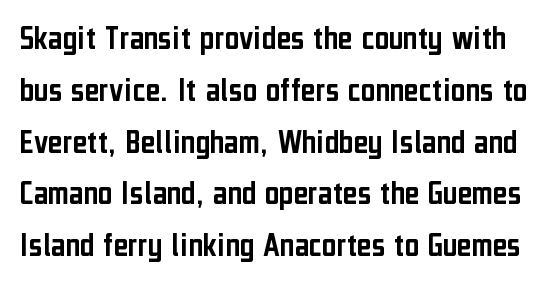
The image shows 35 px condensed sans-serif type, upright; set normal line spacing (1.48x), normal letter spacing, not underlined; low stroke contrast and a medium x-height.
